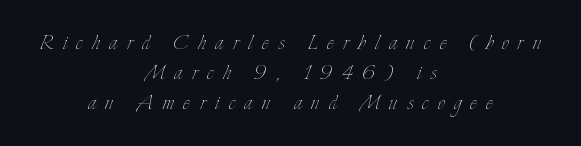
{"bold": "no", "underline": "no", "align": "center", "line_spacing": "tight", "line_spacing_ratio": 1.12, "letter_spacing": "wide", "letter_spacing_em": 0.35, "glyph_px": 27}
